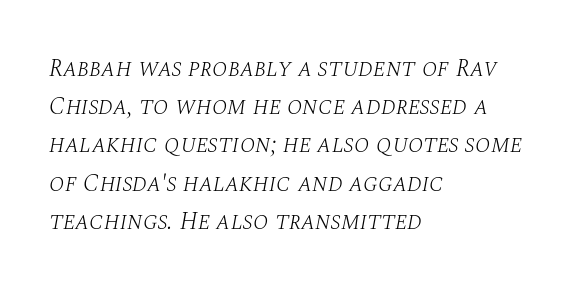
The image shows 25 px text type, italic (leaning right); set left-aligned, normal line spacing (1.53x), normal letter spacing, not underlined.
